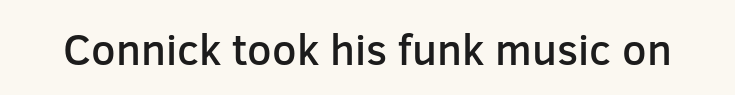
The image shows 43 px semibold sans-serif type, upright; set normal letter spacing, not underlined; low stroke contrast and a medium x-height.
